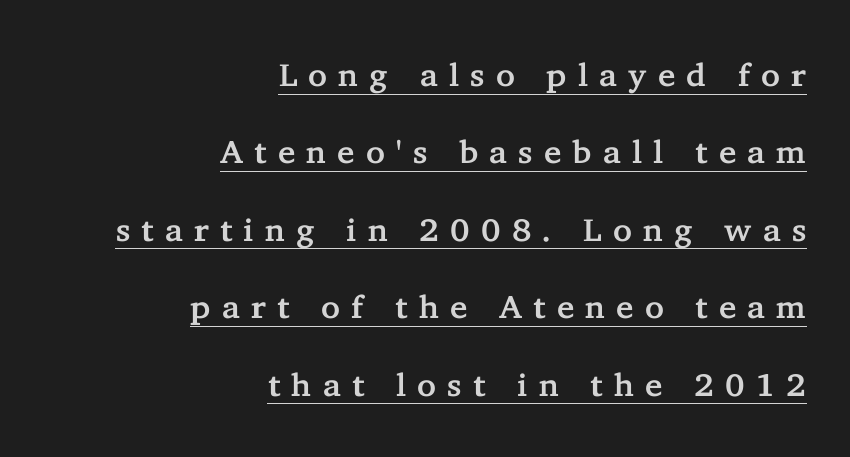
Character widths vary here, with narrow letters taking less room than wide ones. The rag falls on the left side of this text block. Students, note that the glyphs here are deliberately spaced far apart. Regarding leading, the lines here are spaced well apart. Check where the strokes stop: tiny serifs finish them off. The lettering stays uniformly vertical, giving the passage a roman look.
